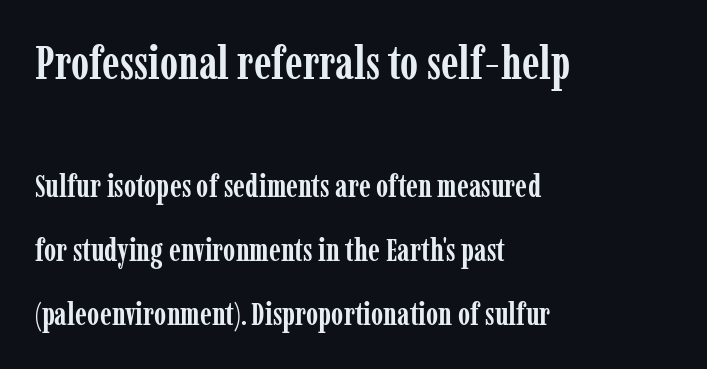
Typesetter's note — upper block bumped up in size, lower block left smaller. These lines are rendered in a variable-pitch font. Observe the ordinary spacing: letters are neighbours, not strangers. Is this a sans? No — the strokes have serifs. The characters look thick and weighty, a clear bold.
